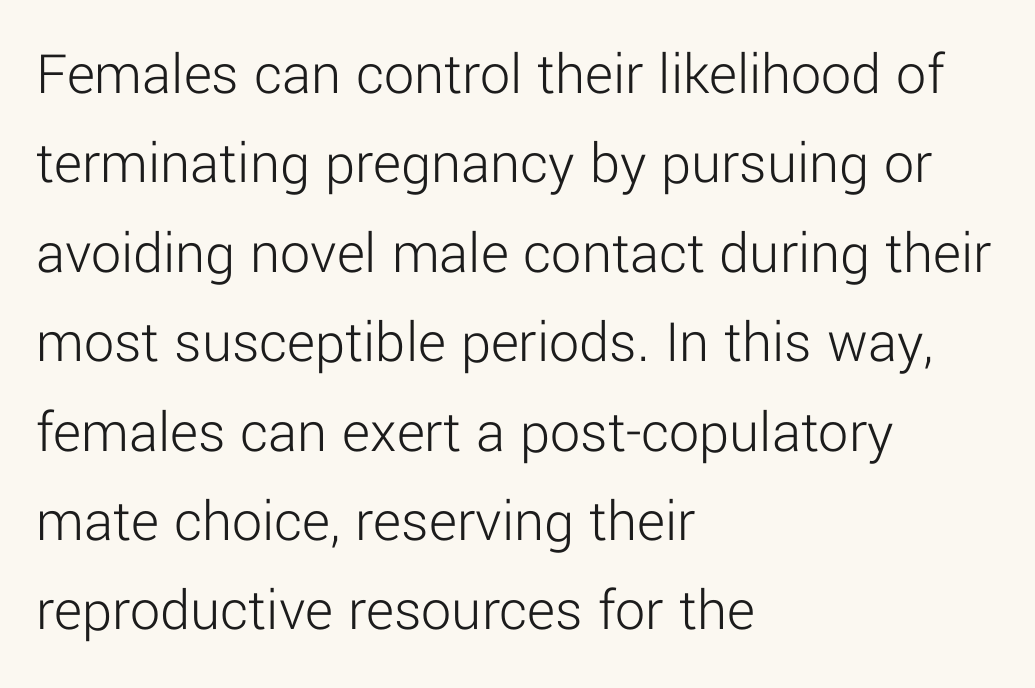
A sans-serif font was chosen for this passage. Honestly, the row spacing looks completely unremarkable. Type without underlining. Weight: not bold — regular or lighter.
